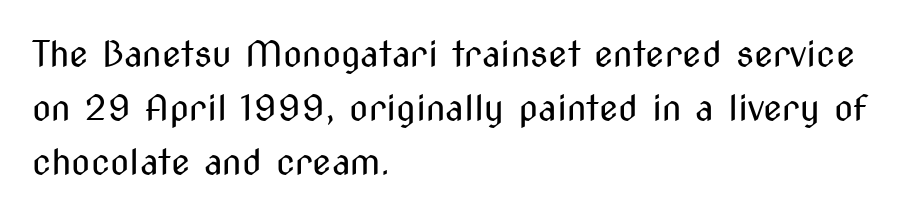
This sample uses plain, unmodified letter spacing. This rendering employs a face without finishing strokes, i.e., a sans-serif. Varying glyph widths throughout — classic text-font behaviour. Unbolded letterforms with no extra heft.
